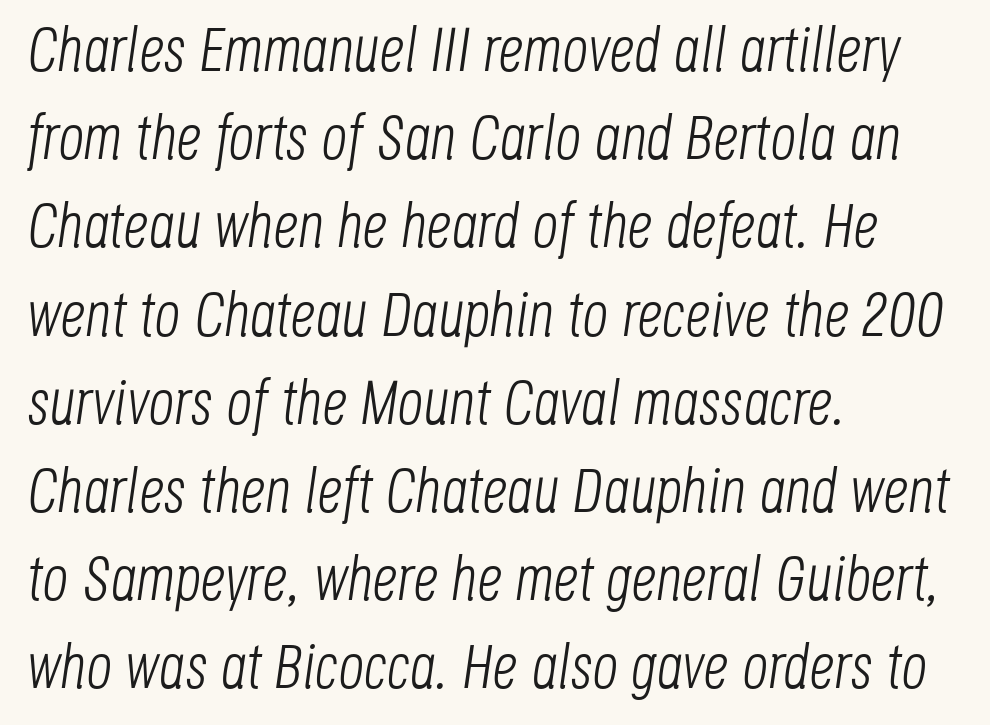
The letterforms sit shoulder to shoulder at normal distance. The setting favours the left margin, as ordinary paragraphs usually do. Heft: none added — not bold. The glyphs are unaccompanied by any horizontal stroke below them. Character widths vary here, with narrow letters taking less room than wide ones. Rendered with sloped, italic letterforms.
